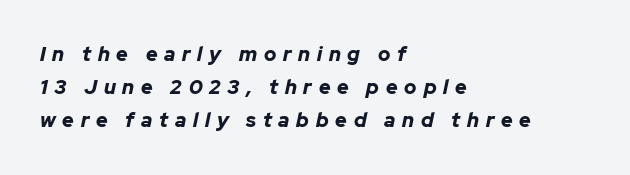
{"italic": "yes", "lean": "right", "slant_degrees": 12, "bold": "yes", "underline": "no", "align": "left", "line_spacing": "normal", "line_spacing_ratio": 1.66, "letter_spacing": "wide", "letter_spacing_em": 0.34, "glyph_px": 20}
